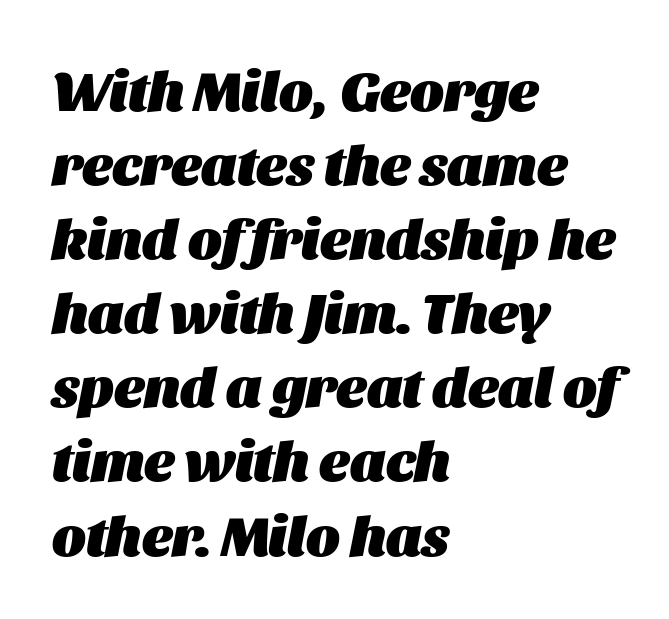
Weight: bold. Does the copy run flush right? No — it runs flush left. The block of text has a typical density, with ordinary space between rows. This rendering features lettering with no underline.
